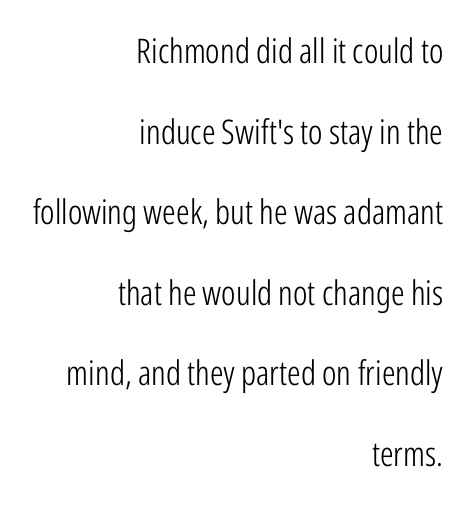
The setting favours the right margin, as signatures and pull-quotes sometimes do. If you drew a line through each stem, it would be perfectly vertical. Plain, unruled lines of type. Note: no serifs on the glyphs.
